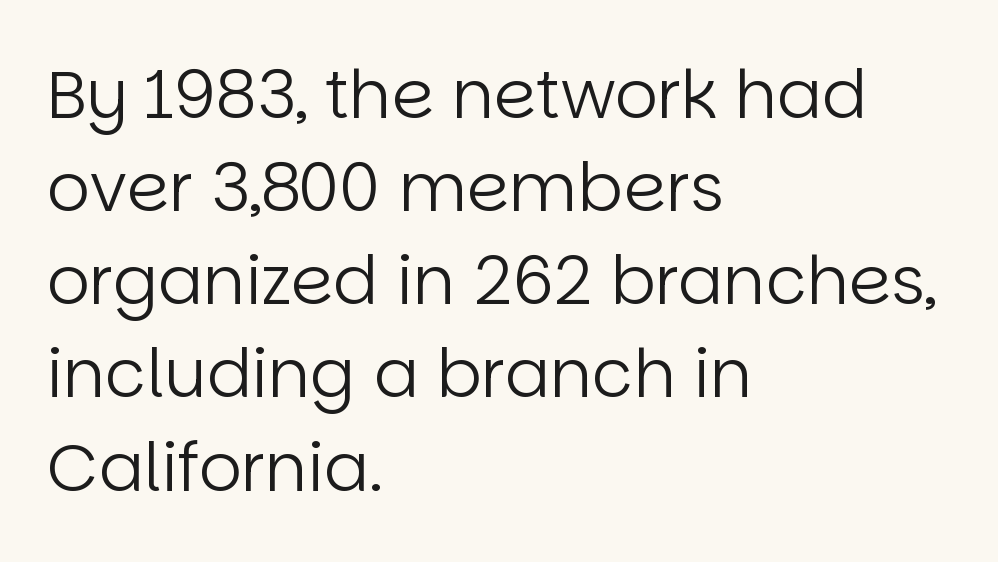
Q: Is the text bold? A: No.
Q: Is the text italic (slanted)? A: No, it is upright.
Q: Is the typeface a serif or a sans-serif typeface? A: Sans-serif.
Q: Is the text underlined? A: No.
Q: How is the paragraph aligned? A: Left-aligned.
Q: Is the spacing between letters normal or unusually wide? A: Normal.
Q: Is the spacing between lines tight, normal or loose? A: Normal.
Q: Width (condensed, normal, or wide)? A: Normal.
Q: Stroke contrast? A: Low.
Q: x-height? A: Large.
Q: Monospaced? A: No.
